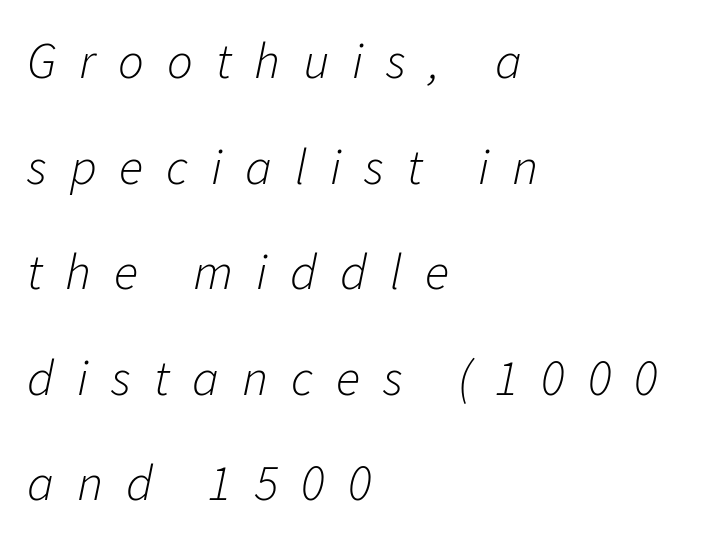
Has an underline been added? It has not. Compared with ordinary roman type, these characters are visibly tilted. Teacher's note: observe the even left margin — that is flush-left alignment. Glyph-to-glyph distance is far greater than everyday printed text. Stems and bowls with no extra thickness — not bold.
